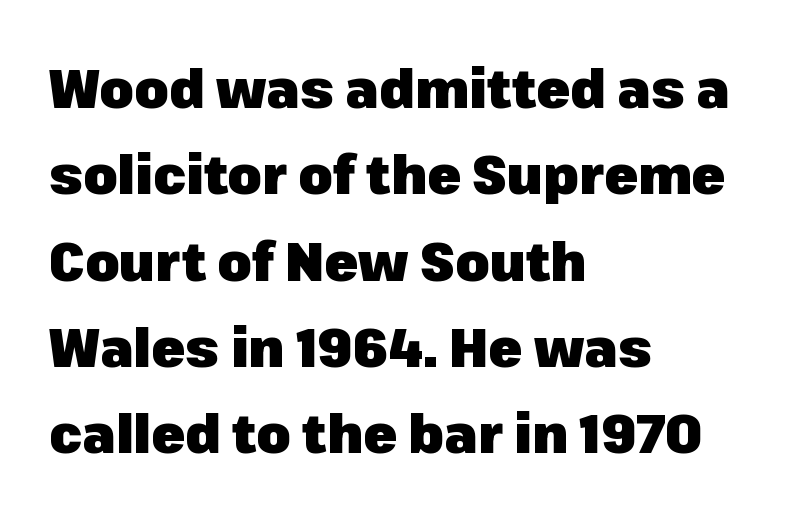
The space beneath each line is pristine and unruled. Every character sits straight up, as roman type does. The line texture is even and compact thanks to regular tracking. How heavy is the stroke? Heavy — this is a bold. Vertical spacing — default. These lines are rendered in a variable-pitch font.
